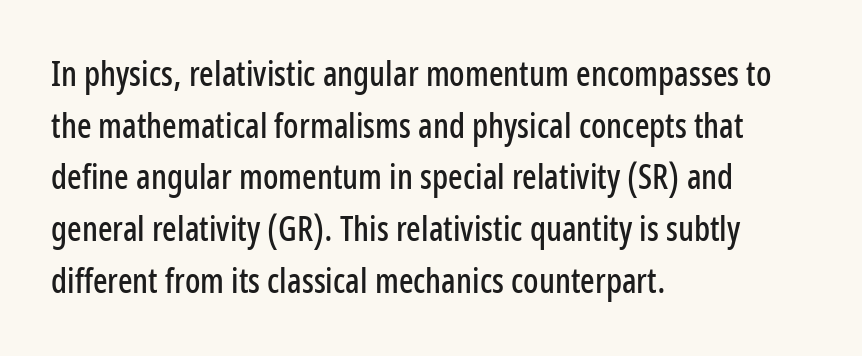
{"serif": "no", "italic": "no", "width": "condensed", "stroke_contrast": "low", "x_height": "medium", "monospaced": "no", "underline": "no", "align": "left", "line_spacing": "normal", "line_spacing_ratio": 1.52, "letter_spacing": "normal", "letter_spacing_em": 0.0, "glyph_px": 34}
